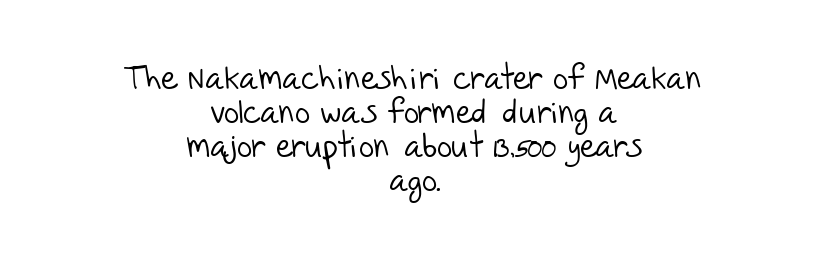
{"serif": "no", "bold": "no", "weight": "light", "width": "normal", "stroke_contrast": "low", "x_height": "large", "monospaced": "no", "underline": "no", "align": "center", "line_spacing": "tight", "line_spacing_ratio": 1.03, "letter_spacing": "normal", "letter_spacing_em": 0.0, "glyph_px": 33}
